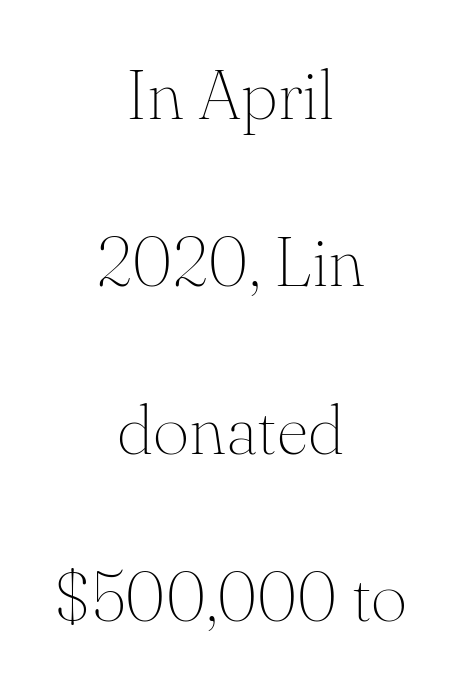
{"serif": "yes", "italic": "no", "bold": "no", "weight": "thin", "width": "normal", "stroke_contrast": "medium", "x_height": "small", "monospaced": "no", "underline": "no", "align": "center", "line_spacing": "loose", "line_spacing_ratio": 2.39, "letter_spacing": "normal", "letter_spacing_em": 0.0, "glyph_px": 70}
